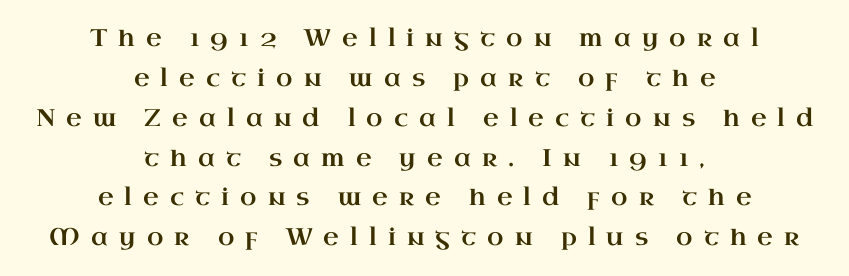
The image shows 24 px text type, upright; set centered, normal line spacing (1.66x), unusually wide letter spacing (+0.46 em), not underlined.
